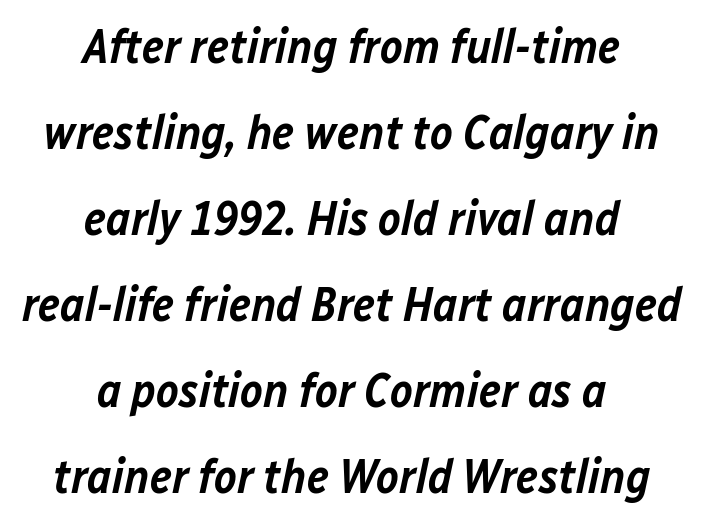
The image shows 48 px semibold type, italic (leaning right); set centered, line spacing 1.79x, normal letter spacing, not underlined; low stroke contrast and a medium x-height.
